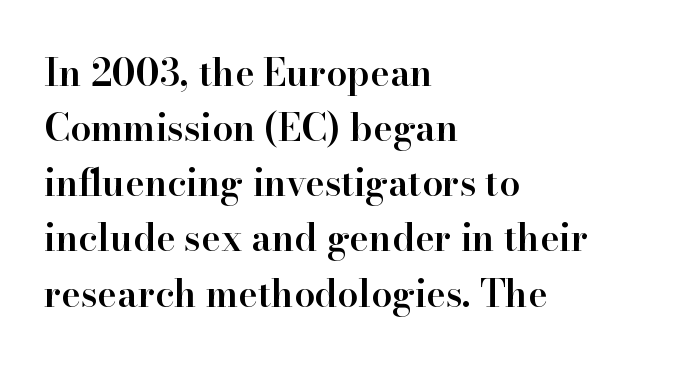
Q: Is the text bold? A: Semi-bold.
Q: Is the text italic (slanted)? A: No, it is upright.
Q: Is the typeface a serif or a sans-serif typeface? A: Serif.
Q: Is the text underlined? A: No.
Q: How is the paragraph aligned? A: Left-aligned.
Q: Is the spacing between letters normal or unusually wide? A: Normal.
Q: Is the spacing between lines tight, normal or loose? A: Normal.
Q: Width (condensed, normal, or wide)? A: Normal.
Q: Stroke contrast? A: High.
Q: x-height? A: Small.
Q: Monospaced? A: No.
